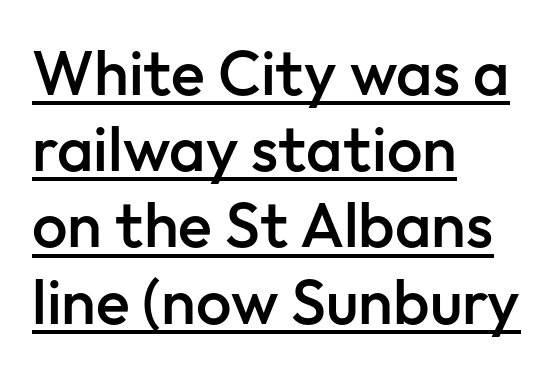
Q: Is the text bold? A: Semi-bold.
Q: Is the text italic (slanted)? A: No, it is upright.
Q: Is the typeface a serif or a sans-serif typeface? A: Sans-serif.
Q: Is the text underlined? A: Yes.
Q: How is the paragraph aligned? A: Left-aligned.
Q: Is the spacing between letters normal or unusually wide? A: Normal.
Q: Width (condensed, normal, or wide)? A: Normal.
Q: Stroke contrast? A: Low.
Q: x-height? A: Medium.
Q: Monospaced? A: No.
